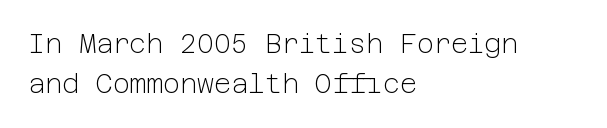
Q: Is the text bold? A: No.
Q: Is the text italic (slanted)? A: No, it is upright.
Q: Is the text underlined? A: No.
Q: How is the paragraph aligned? A: Left-aligned.
Q: Is the spacing between letters normal or unusually wide? A: Normal.
Q: Is the spacing between lines tight, normal or loose? A: Normal.
